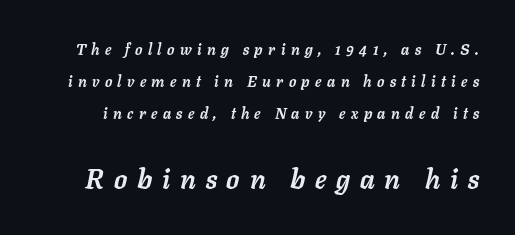
The image shows 27 px bold type, italic (leaning right); set loose line spacing (2.15x), unusually wide letter spacing (+0.36 em), not underlined; the second (bottom) block is 1.8x larger.
